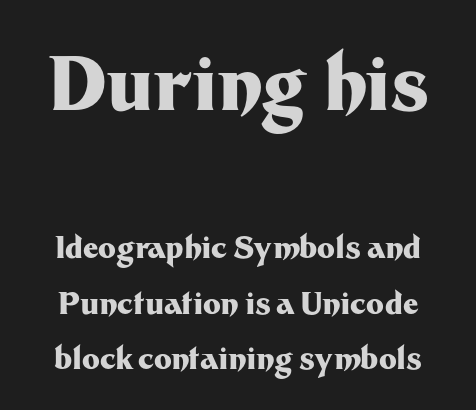
Ascenders rise straight up at ninety degrees. Serif or sans? Sans — the stroke terminals are bare. The characters look thick and weighty, a clear bold. Between one letter and the next there's only the usual sliver of space. You could not count columns in this text — the font is proportionally spaced.
